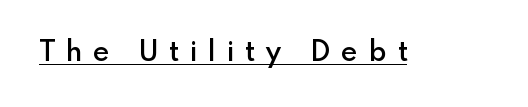
What weight is shown? A semibold, between regular and bold. Each line of the rendering has a horizontal stroke beneath the glyphs. Compared with typical body copy, the letter spacing here is much looser. Is there any slant? The stems are plumb. The letters carry no serifs — their stems end cleanly without finishing strokes. The face used here is proportionally spaced, like ordinary book or web type.
